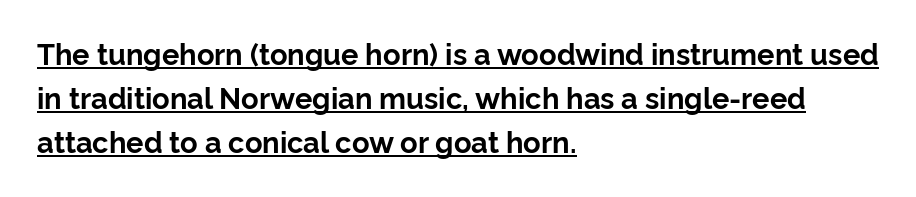
Q: Is the text bold? A: Yes.
Q: Is the text italic (slanted)? A: No, it is upright.
Q: Is the typeface a serif or a sans-serif typeface? A: Sans-serif.
Q: Is the text underlined? A: Yes.
Q: How is the paragraph aligned? A: Left-aligned.
Q: Is the spacing between letters normal or unusually wide? A: Normal.
Q: Is the spacing between lines tight, normal or loose? A: Normal.
Q: Width (condensed, normal, or wide)? A: Normal.
Q: Stroke contrast? A: Low.
Q: x-height? A: Medium.
Q: Monospaced? A: No.
